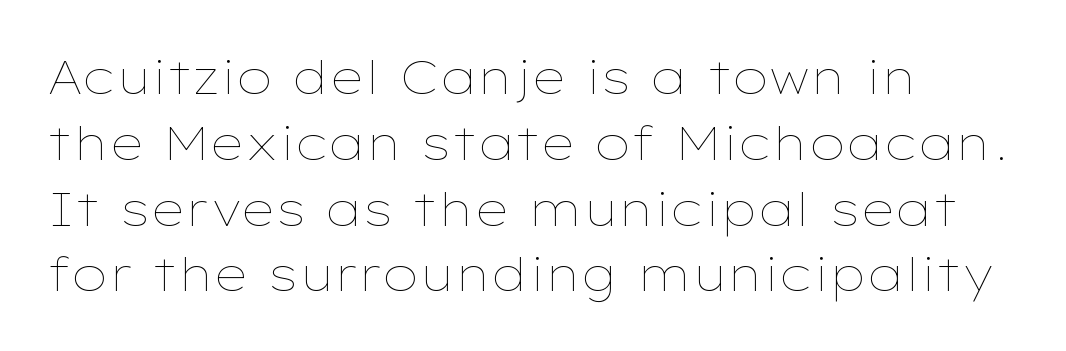
The image shows 47 px thin, wide type, upright; set left-aligned, normal line spacing (1.4x), normal letter spacing, not underlined; low stroke contrast and a medium x-height.
